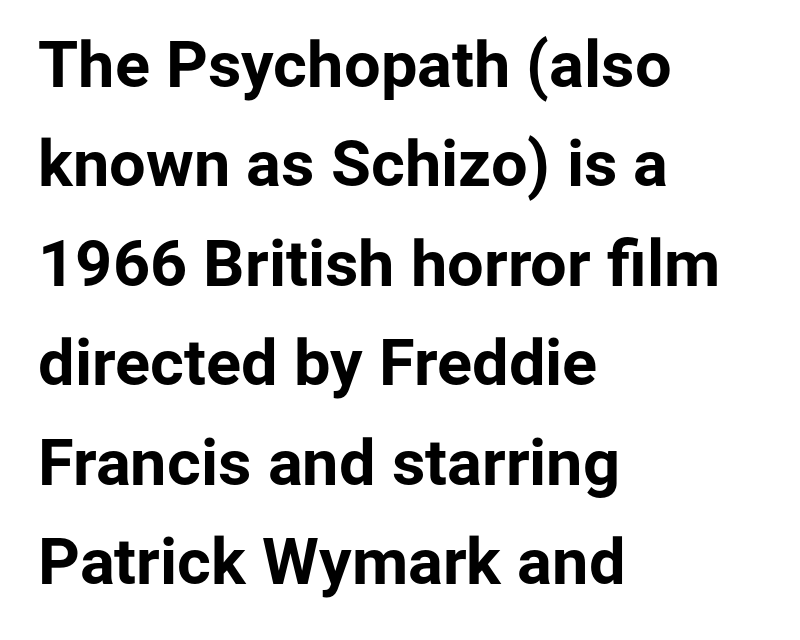
{"serif": "no", "italic": "no", "bold": "yes", "weight": "bold", "width": "normal", "stroke_contrast": "low", "x_height": "medium", "monospaced": "no", "underline": "no", "align": "left", "line_spacing": "normal", "line_spacing_ratio": 1.53, "letter_spacing": "normal", "letter_spacing_em": 0.0, "glyph_px": 65}
